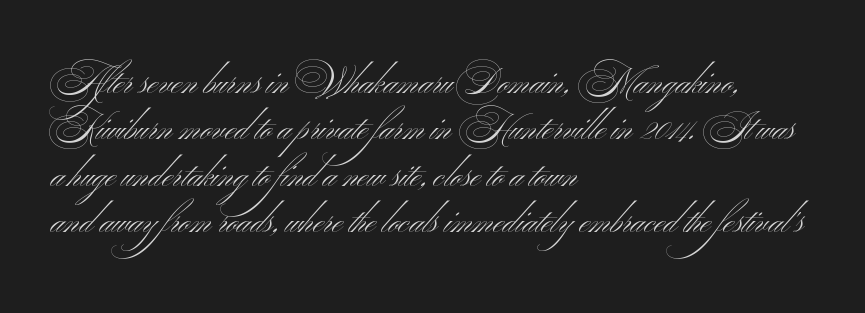
This rendering uses left alignment, leaving the right contour irregular. Nobody touched the tracking dial on this one. Underlining? Definitely not there. Looks like regular typesetting: each glyph gets only the width it needs. Nothing sits at the stroke ends, so this counts as sans-serif. Weight: not bold — regular or lighter.
